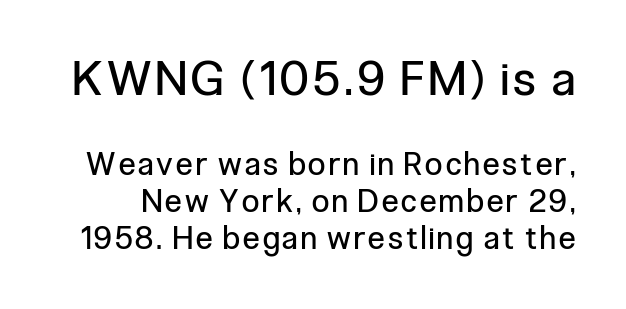
The image shows 47 px regular-weight, condensed sans-serif type, upright; set line spacing 1.2x, not underlined; the first (top) block is 1.52x larger; low stroke contrast and a medium x-height.
